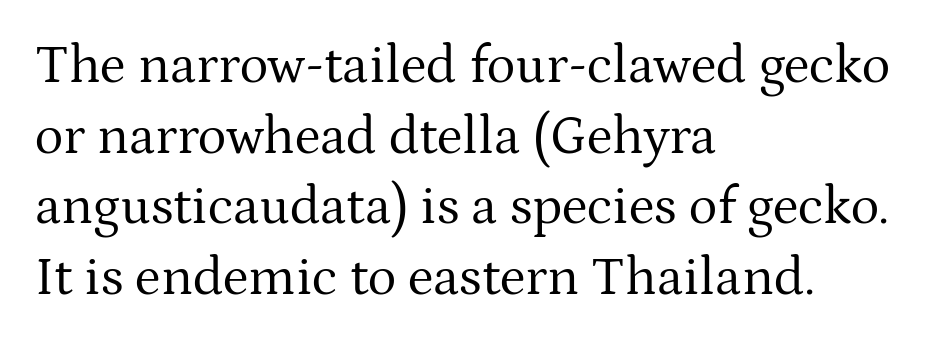
Alignment: flush left. Italic? Not at all — the glyphs are vertical. The rendering keeps characters at their native spacing. Do the characters align in a grid? No, the font is proportional. I'd call this a serif setting — the letters wear small feet. Honestly, there is no underline to notice here at all.
